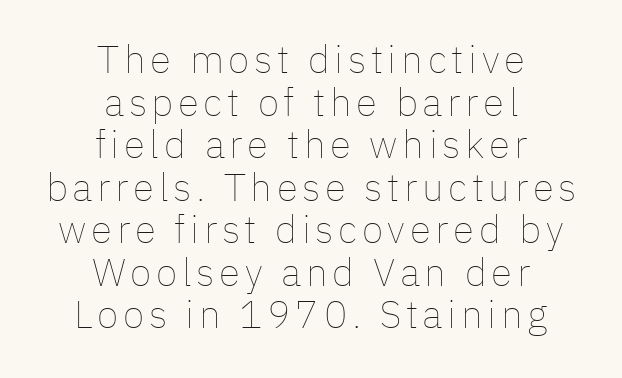
Q: Is the text bold? A: No.
Q: Is the text italic (slanted)? A: No, it is upright.
Q: Is the text underlined? A: No.
Q: How is the paragraph aligned? A: Centered.
Q: Is the spacing between lines tight, normal or loose? A: Tight.
Q: Width (condensed, normal, or wide)? A: Normal.
Q: Stroke contrast? A: Low.
Q: x-height? A: Medium.
Q: Monospaced? A: No.
